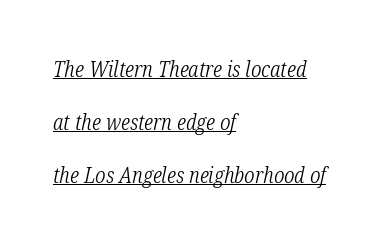
Q: Is the text bold? A: No.
Q: Is the text italic (slanted)? A: Yes, it leans right by about 12 degrees.
Q: Is the text underlined? A: Yes.
Q: How is the paragraph aligned? A: Left-aligned.
Q: Is the spacing between letters normal or unusually wide? A: Normal.
Q: Is the spacing between lines tight, normal or loose? A: Loose.
